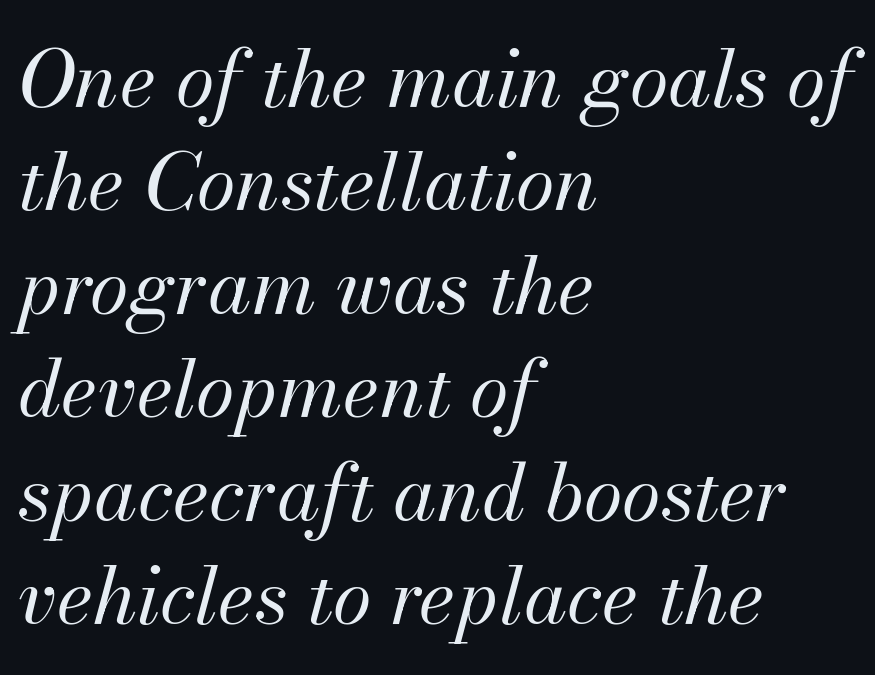
{"italic": "yes", "lean": "right", "slant_degrees": 13, "bold": "no", "weight": "regular", "width": "normal", "stroke_contrast": "medium", "x_height": "small", "monospaced": "no", "underline": "no", "align": "left", "line_spacing": "normal", "line_spacing_ratio": 1.31, "letter_spacing": "normal", "letter_spacing_em": 0.0, "glyph_px": 79}
